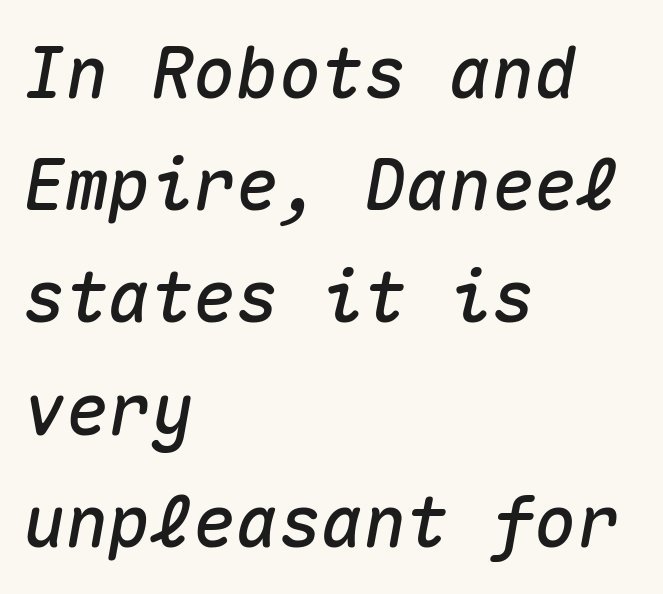
The rows are spaced the way most documents space them. The rag falls on the right side of this text block. The passage shown is typed in a monospace face where columns stay perfectly aligned. Compared with typical body copy, the letter spacing here is the same.
